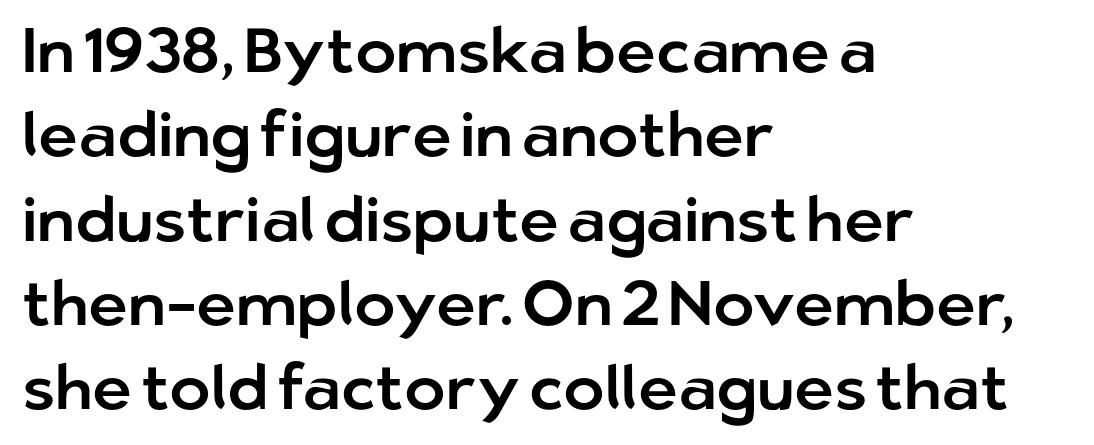
Honestly, the letter spacing is just normal — you wouldn't notice it. The font family rendered here belongs to the sans-serif group. Has an underline been added? It has not. Upright lettering throughout. The block of text has a typical density, with ordinary space between rows. These lines are rendered in a variable-pitch font.
